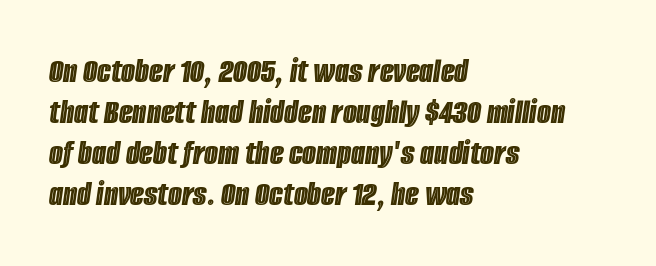
Q: Is the text italic (slanted)? A: Yes, it leans right by about 8 degrees.
Q: Is the text underlined? A: No.
Q: How is the paragraph aligned? A: Left-aligned.
Q: Is the spacing between letters normal or unusually wide? A: Normal.
Q: Is the spacing between lines tight, normal or loose? A: Tight.
Q: Width (condensed, normal, or wide)? A: Condensed.
Q: x-height? A: Large.
Q: Monospaced? A: No.
